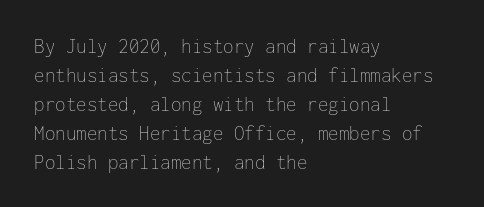
{"italic": "no", "bold": "no", "underline": "no", "align": "left", "line_spacing": "normal", "line_spacing_ratio": 1.38, "letter_spacing": "normal", "letter_spacing_em": 0.0, "glyph_px": 21}
